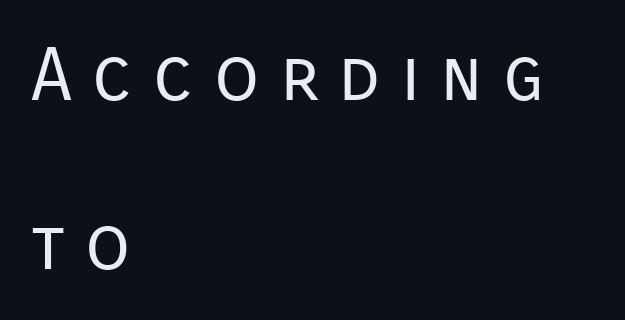
The image shows 74 px regular-weight sans-serif type, upright; set left-aligned, loose line spacing (2.28x), unusually wide letter spacing (+0.26 em), not underlined; low stroke contrast and a medium x-height.
